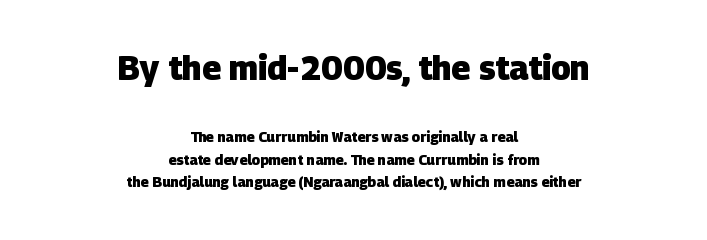
{"serif": "no", "bold": "yes", "weight": "heavy", "width": "normal", "stroke_contrast": "low", "x_height": "large", "monospaced": "no", "underline": "no", "align": "center", "line_spacing": "normal", "line_spacing_ratio": 1.62, "letter_spacing": "normal", "letter_spacing_em": 0.0, "larger_block": "first", "size_ratio": 2.36, "glyph_px": 33}
